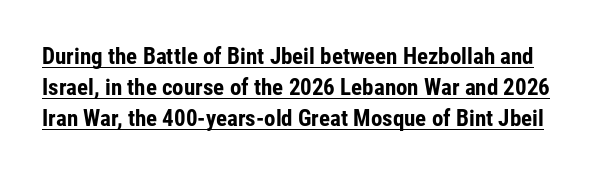
Q: Is the text bold? A: Yes.
Q: Is the text italic (slanted)? A: No, it is upright.
Q: Is the text underlined? A: Yes.
Q: Is the spacing between letters normal or unusually wide? A: Normal.
Q: Is the spacing between lines tight, normal or loose? A: Normal.
